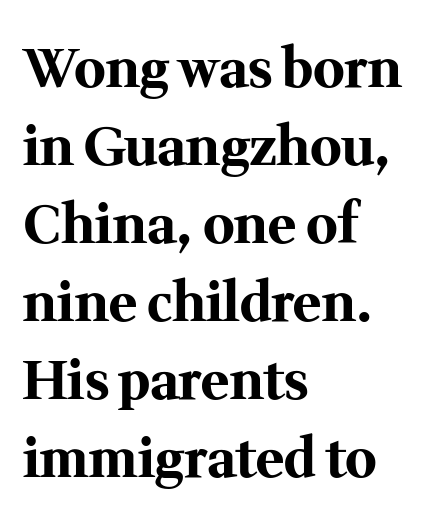
The image shows 53 px bold serif type, upright; set left-aligned, normal line spacing (1.47x), normal letter spacing, not underlined; medium stroke contrast and a medium x-height.
